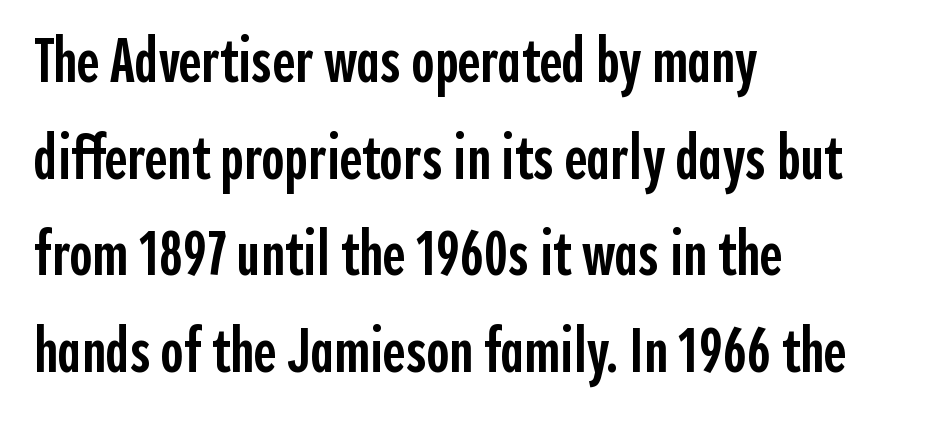
The space directly below the letters is spotless. Left-aligned paragraph, ragged on the right. You could not count columns in this text — the font is proportionally spaced. Spacing between characters is what you'd get straight out of the box. Designer's note — italics off, roman on. Is this a sans? Yes — the strokes have no serifs.
